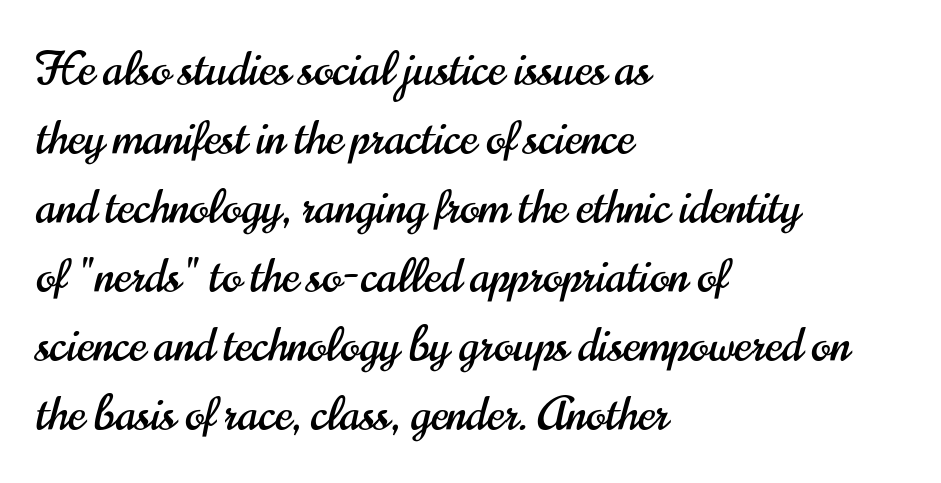
The passage shown is not underscored anywhere. The vertical gap from one line to the next is medium. Letter spacing: default. You could not count columns in this text — the font is proportionally spaced.
